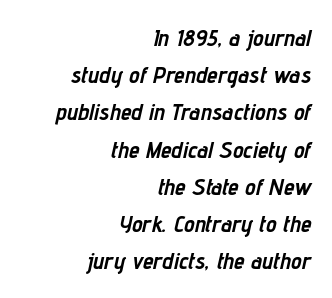
{"italic": "yes", "lean": "right", "slant_degrees": 12, "bold": "yes", "underline": "no", "align": "right", "line_spacing": "normal", "line_spacing_ratio": 1.55, "letter_spacing": "normal", "letter_spacing_em": 0.0, "glyph_px": 24}
